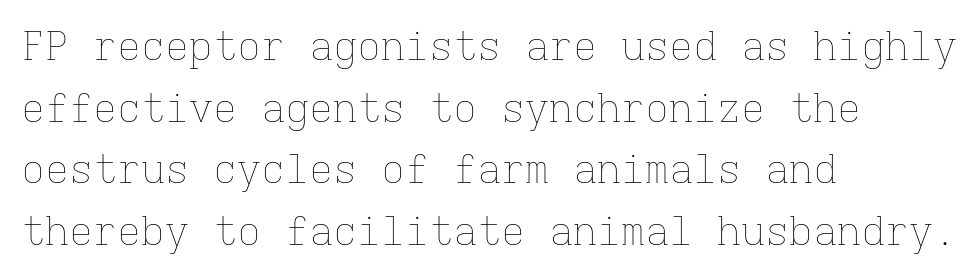
{"italic": "no", "bold": "no", "weight": "thin", "width": "normal", "stroke_contrast": "low", "x_height": "medium", "monospaced": "yes", "underline": "no", "align": "left", "line_spacing": "normal", "line_spacing_ratio": 1.54, "letter_spacing": "normal", "letter_spacing_em": 0.0, "glyph_px": 40}
